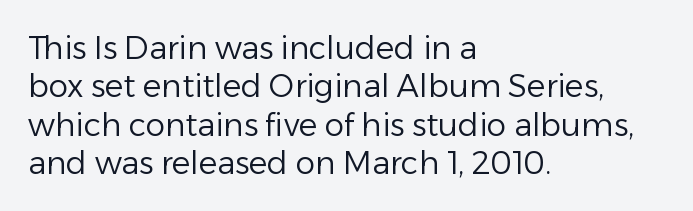
Descenders hang freely into open space. Check where the strokes stop: nothing finishes them off — pure sans. Character widths vary here, with narrow letters taking less room than wide ones. The strokes are not fattened; the text isn't bold. Words appear dense and cohesive because spacing is normal.
